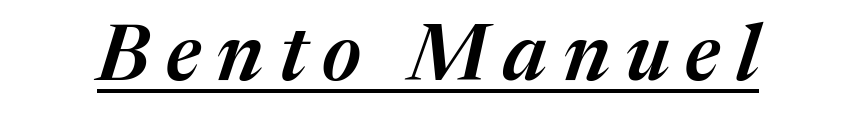
The image shows 78 px semibold type, italic (leaning right); set unusually wide letter spacing (+0.2 em), underlined; medium stroke contrast and a medium x-height.
